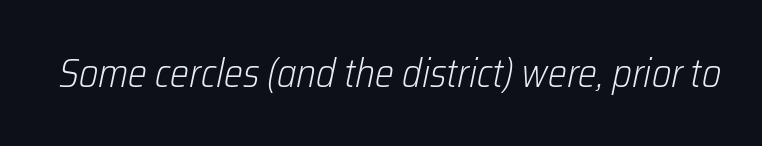
{"italic": "yes", "lean": "right", "slant_degrees": 12, "bold": "no", "weight": "light", "width": "condensed", "stroke_contrast": "low", "x_height": "medium", "monospaced": "no", "underline": "no", "letter_spacing": "normal", "letter_spacing_em": 0.0, "glyph_px": 40}
